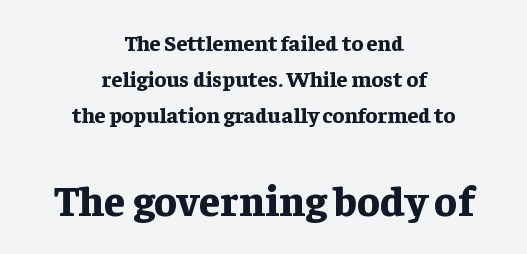
Every stem runs plumb, perpendicular to the baseline. The type family on display is of the serif kind. Visually the block forms a symmetrical silhouette, jagged on both flanks. Tracking here is standard; glyphs follow each other at the usual distance. Bold? Absolutely — the strokes are thick and heavy.
